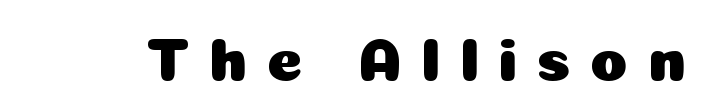
Type style note: lacks serifs. Decoration check: the copy has no underline. Designer's note — italics off, roman on. Looks like regular typesetting: each glyph gets only the width it needs. This sample uses expanded letter spacing, leaving extra air between glyphs.
